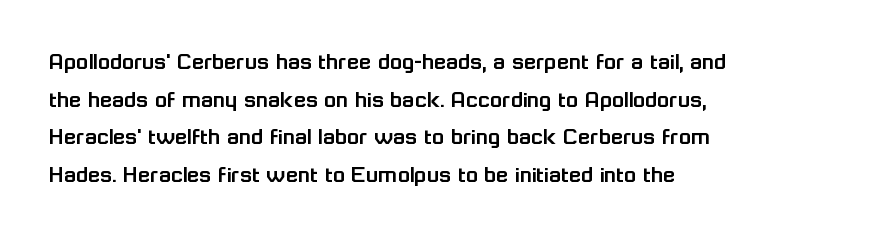
{"italic": "no", "underline": "no", "align": "left", "line_spacing": "normal", "line_spacing_ratio": 1.51, "letter_spacing": "normal", "letter_spacing_em": 0.0, "glyph_px": 25}
